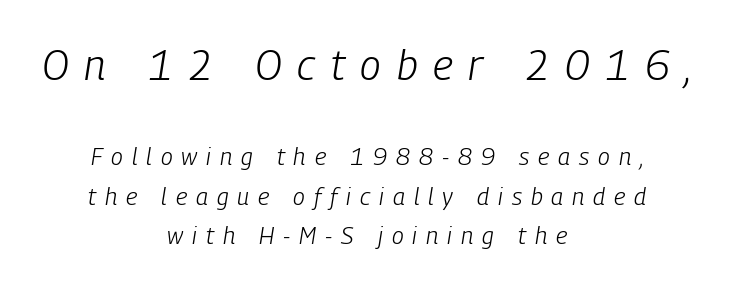
The image shows 42 px light, condensed type, italic (leaning right); set centered, normal line spacing (1.64x), unusually wide letter spacing (+0.37 em), not underlined; the first (top) block is 1.75x larger; low stroke contrast and a medium x-height.
